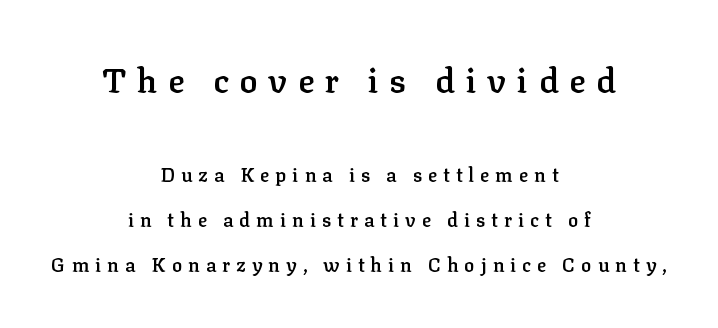
{"serif": "yes", "italic": "no", "bold": "semi", "weight": "semibold", "width": "normal", "stroke_contrast": "low", "x_height": "medium", "monospaced": "no", "underline": "no", "align": "center", "line_spacing": "loose", "line_spacing_ratio": 2.37, "letter_spacing": "wide", "letter_spacing_em": 0.32, "larger_block": "first", "size_ratio": 1.79, "glyph_px": 34}
